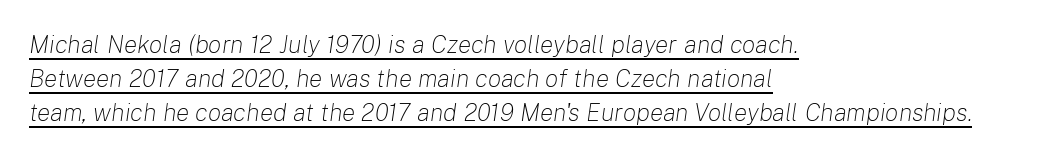
One-word summary of the alignment: left. Is there an underline? Yes — a line sits under the letters. Characters follow at the spacing the type designer built in. Is this a heavy cut? Hardly; it is regular or lighter. The glyphs look as if they've been sheared to an angle.
